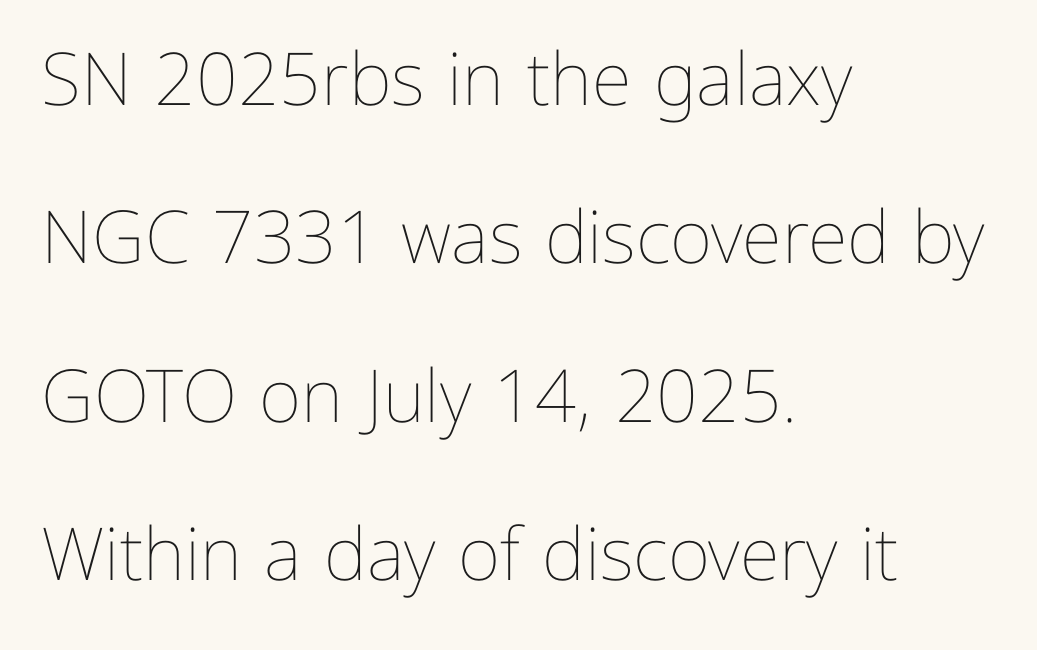
The image shows 73 px thin type, upright; set left-aligned, loose line spacing (2.17x), normal letter spacing, not underlined; low stroke contrast and a medium x-height.
